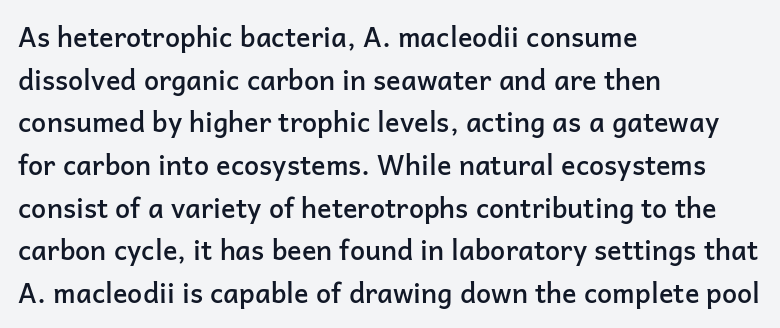
{"italic": "no", "bold": "semi", "underline": "no", "align": "left", "line_spacing": "normal", "line_spacing_ratio": 1.58, "letter_spacing": "normal", "letter_spacing_em": 0.0, "glyph_px": 27}
